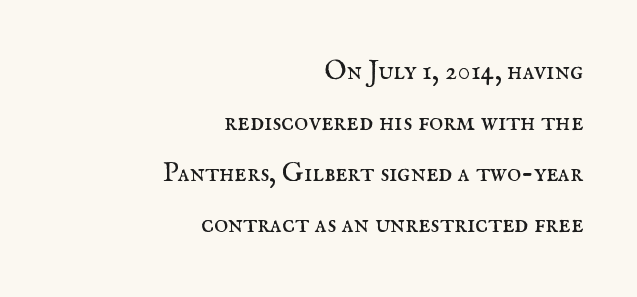
Caption: multi-line text, flush right, ragged left. When letters stand straight like this, we call the style roman or upright. Any mark beneath the type? The region is blank. Weight: regular or lighter. The line texture is even and compact thanks to regular tracking.
